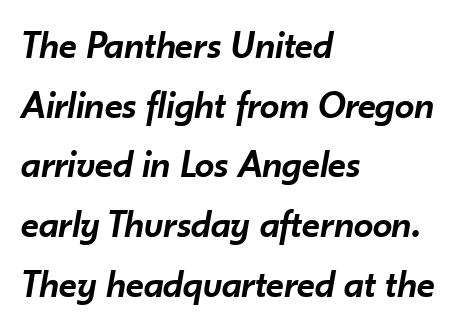
Students, note that the glyphs here touch the page at normal intervals. What weight is shown? A semibold, between regular and bold. The face used here is proportionally spaced, like ordinary book or web type. The compositor pushed each line to the left boundary.
